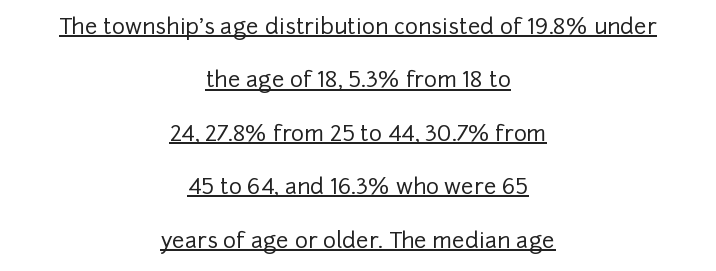
Widely set lines give the paragraph a tall, airy silhouette. Italic? Not at all — the glyphs are vertical. Underline: present. This rendering leaves character spacing at its baseline value. Leftover space on each line is divided equally before and after the words.
